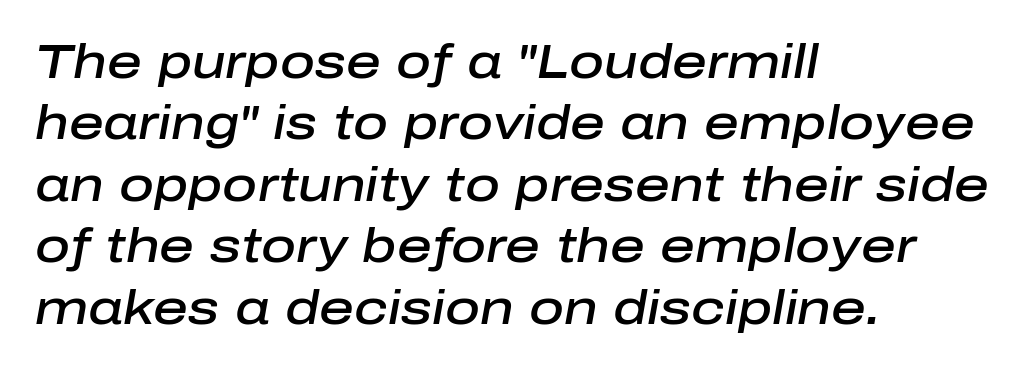
{"italic": "yes", "lean": "right", "slant_degrees": 10, "bold": "semi", "weight": "semibold", "width": "normal", "stroke_contrast": "low", "x_height": "medium", "monospaced": "no", "underline": "no", "align": "left", "line_spacing": "normal", "line_spacing_ratio": 1.28, "letter_spacing": "normal", "letter_spacing_em": 0.0, "glyph_px": 48}
